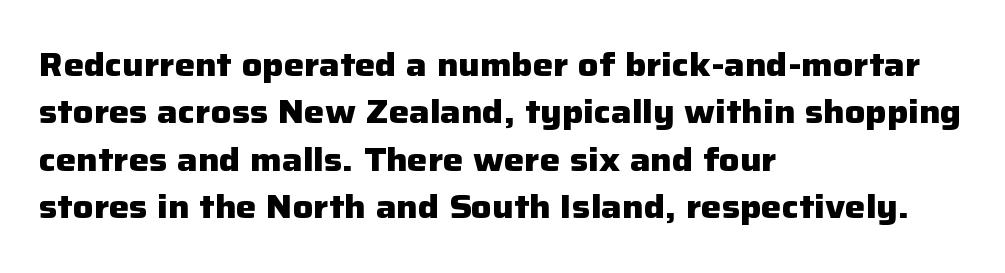
Q: Is the text bold? A: Yes.
Q: Is the text italic (slanted)? A: No, it is upright.
Q: Is the typeface a serif or a sans-serif typeface? A: Sans-serif.
Q: Is the text underlined? A: No.
Q: How is the paragraph aligned? A: Left-aligned.
Q: Is the spacing between letters normal or unusually wide? A: Normal.
Q: Is the spacing between lines tight, normal or loose? A: Normal.
Q: Width (condensed, normal, or wide)? A: Normal.
Q: Stroke contrast? A: Low.
Q: x-height? A: Medium.
Q: Monospaced? A: No.
